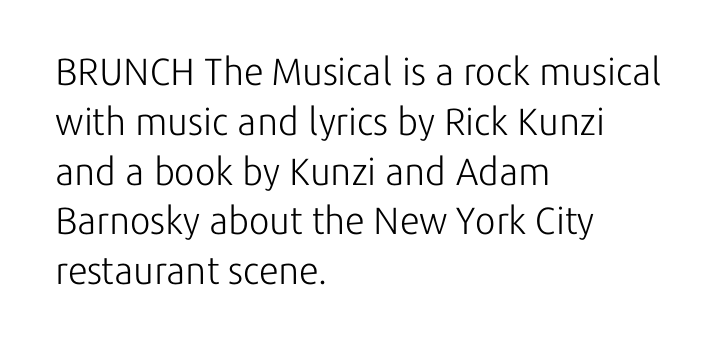
Stroke mass is kept to a normal reading level or below. Character widths vary here, with narrow letters taking less room than wide ones. The lettering holds an erect, upright posture throughout. A student would call this left alignment; a typographer would say flush left, rag right. Honestly, there is no underline to notice here at all. The tracking reads as untouched default to a designer's eye.
